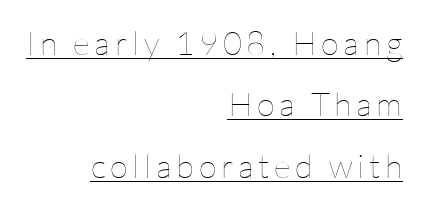
Q: Is the text bold? A: No.
Q: Is the text italic (slanted)? A: No, it is upright.
Q: Is the text underlined? A: Yes.
Q: How is the paragraph aligned? A: Right-aligned.
Q: Width (condensed, normal, or wide)? A: Normal.
Q: Stroke contrast? A: Low.
Q: x-height? A: Medium.
Q: Monospaced? A: No.
